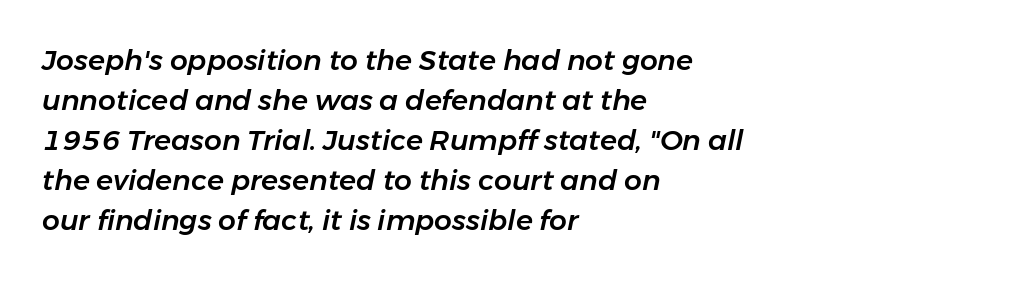
The image shows 28 px text type, italic (leaning right); set left-aligned, normal line spacing (1.43x), normal letter spacing, not underlined; low stroke contrast and a medium x-height.
